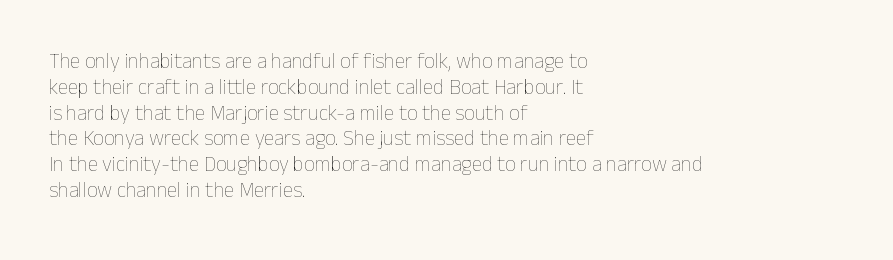
The image shows 21 px text type, upright; set left-aligned, line spacing 1.23x, normal letter spacing, not underlined.
